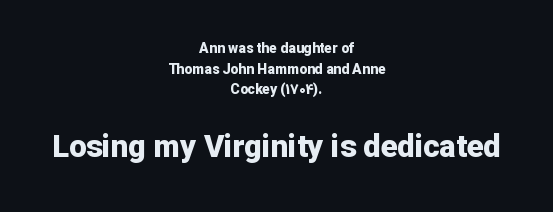
The passage shown is emphatically bold. Every stem runs plumb, perpendicular to the baseline. The whitespace from short lines is split evenly between both sides. Descenders hang freely into open space. The rendering keeps characters at their native spacing. Small over large — that's the arrangement of the two blocks here.
